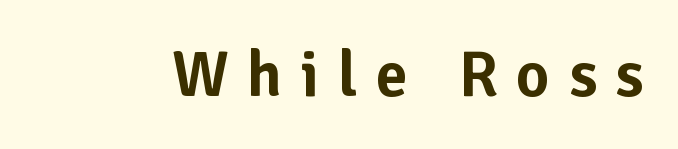
The image shows 65 px sans-serif type, upright; set unusually wide letter spacing (+0.28 em), not underlined; low stroke contrast and a medium x-height.
